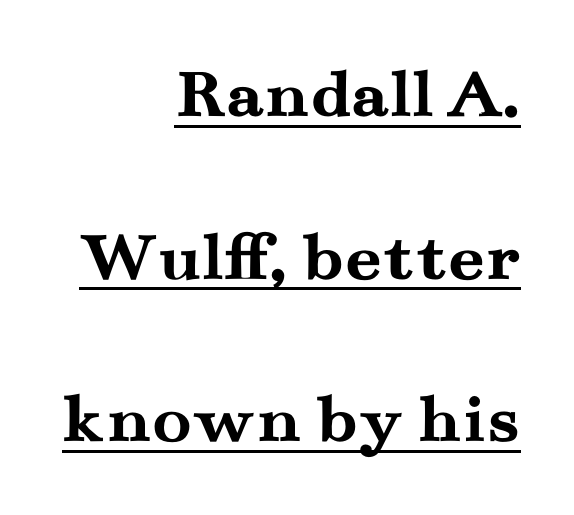
{"serif": "yes", "italic": "no", "bold": "yes", "weight": "semibold", "width": "wide", "stroke_contrast": "medium", "x_height": "small", "monospaced": "no", "underline": "yes", "align": "right", "line_spacing": "loose", "line_spacing_ratio": 2.26, "letter_spacing": "normal", "letter_spacing_em": 0.0, "glyph_px": 72}
